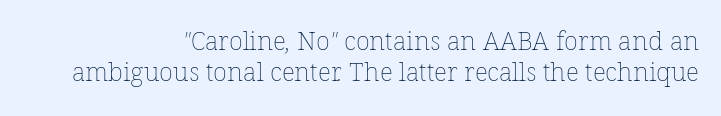
{"bold": "no", "underline": "no", "align": "right", "line_spacing_ratio": 1.18, "letter_spacing": "normal", "letter_spacing_em": 0.0, "glyph_px": 26}
